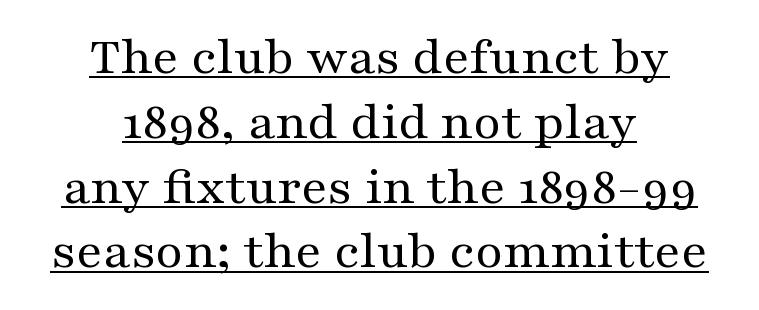
The typography opts for an upright posture over an oblique one. The lines in this sample share a center point and differ in where they start and stop. A typesetter would call this proportional, since set widths differ per character. This sample uses plain, unmodified letter spacing. You can see a thin bar hugging the bottom of the glyphs.
